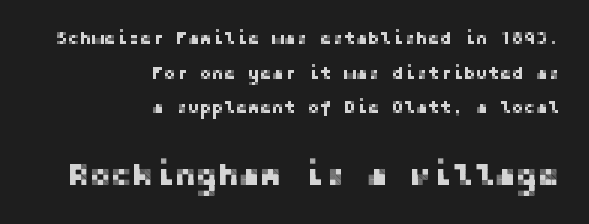
Q: Is the text italic (slanted)? A: No, it is upright.
Q: Is the typeface a serif or a sans-serif typeface? A: Sans-serif.
Q: Is the text underlined? A: No.
Q: How is the paragraph aligned? A: Right-aligned.
Q: Is the spacing between letters normal or unusually wide? A: Normal.
Q: Is the spacing between lines tight, normal or loose? A: Loose.
Q: Which block of text is set in a larger size, the first (top) or the second (bottom)? A: The second (bottom) one.
Q: Width (condensed, normal, or wide)? A: Normal.
Q: Stroke contrast? A: Low.
Q: x-height? A: Medium.
